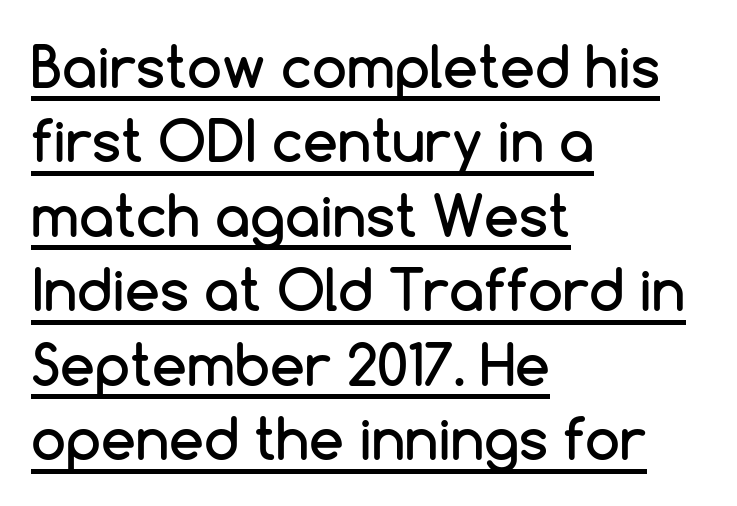
Letterform terminals end flat and unadorned throughout the passage. Is this a fixed-width face? No — the glyphs have proportional, varying widths. Compared with undecorated copy, this sample adds a rule below the words. Notice how descenders clear the ascenders below comfortably — that's standard leading. Reading down the block, your eye returns to a fixed left position each line.
